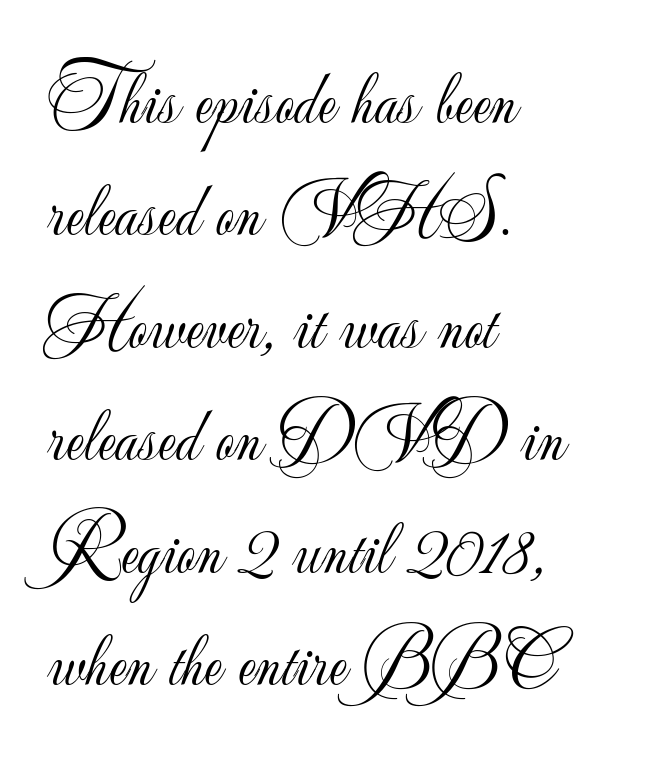
{"serif": "no", "bold": "no", "weight": "light", "width": "normal", "stroke_contrast": "low", "x_height": "small", "monospaced": "no", "underline": "no", "align": "left", "line_spacing": "normal", "line_spacing_ratio": 1.5, "letter_spacing": "normal", "letter_spacing_em": 0.0, "glyph_px": 75}
